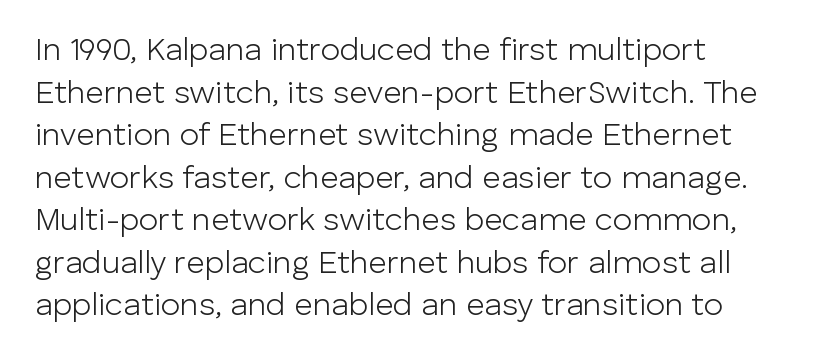
{"serif": "no", "italic": "no", "bold": "no", "weight": "light", "width": "normal", "stroke_contrast": "low", "x_height": "medium", "monospaced": "no", "underline": "no", "align": "left", "line_spacing": "normal", "line_spacing_ratio": 1.33, "letter_spacing": "normal", "letter_spacing_em": 0.0, "glyph_px": 32}
